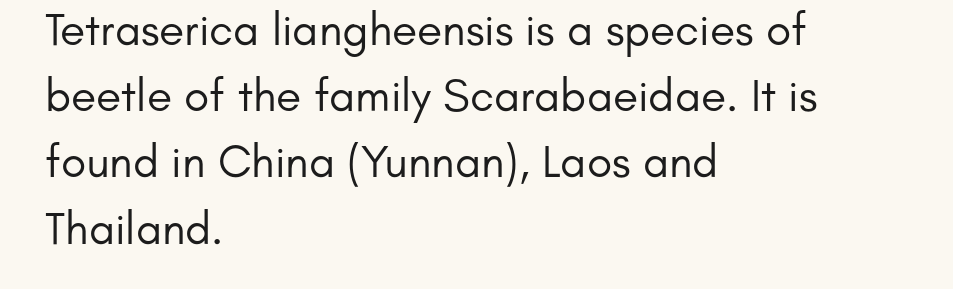
Q: Is the text bold? A: No.
Q: Is the text italic (slanted)? A: No, it is upright.
Q: Is the typeface a serif or a sans-serif typeface? A: Sans-serif.
Q: Is the text underlined? A: No.
Q: How is the paragraph aligned? A: Left-aligned.
Q: Is the spacing between letters normal or unusually wide? A: Normal.
Q: Is the spacing between lines tight, normal or loose? A: Normal.
Q: Width (condensed, normal, or wide)? A: Normal.
Q: Stroke contrast? A: Low.
Q: x-height? A: Small.
Q: Monospaced? A: No.
